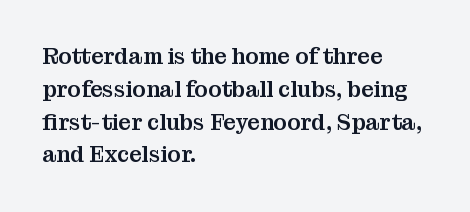
{"italic": "no", "underline": "no", "align": "left", "line_spacing": "normal", "line_spacing_ratio": 1.49, "letter_spacing": "normal", "letter_spacing_em": 0.0, "glyph_px": 22}
